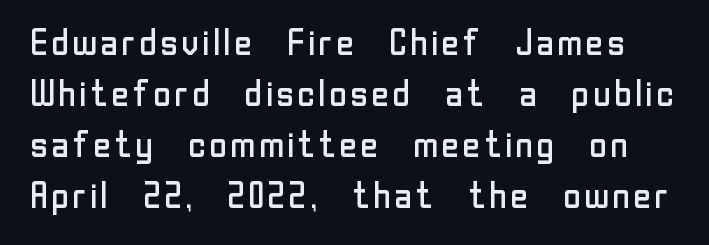
Q: Is the text bold? A: No.
Q: Is the text italic (slanted)? A: No, it is upright.
Q: Is the typeface a serif or a sans-serif typeface? A: Sans-serif.
Q: Is the text underlined? A: No.
Q: Is the spacing between letters normal or unusually wide? A: Normal.
Q: Is the spacing between lines tight, normal or loose? A: Normal.
Q: Width (condensed, normal, or wide)? A: Normal.
Q: Stroke contrast? A: Low.
Q: x-height? A: Medium.
Q: Monospaced? A: No.
